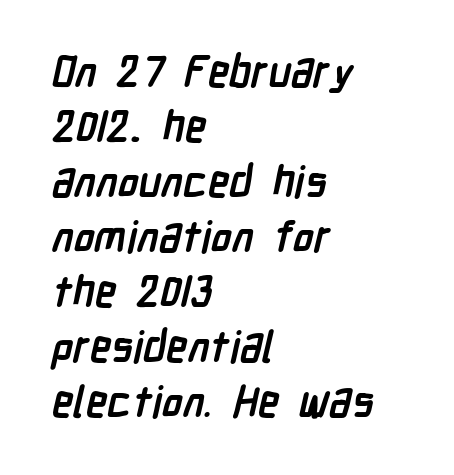
Reading down the column, the eye jumps a familiar distance to each next line. If you drew a ruler down the left edge, every line would touch it. A dark, heavy texture on the line: the type is bold. You could not count columns in this text — the font is proportionally spaced.
